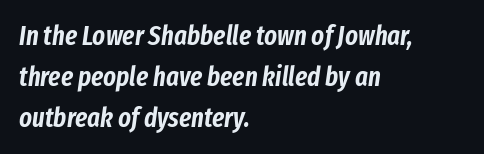
The image shows 27 px text type, italic (leaning right); set left-aligned, normal line spacing (1.51x), normal letter spacing, not underlined.
